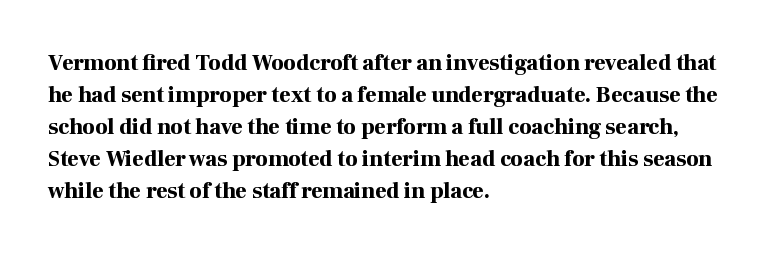
Students, observe: this is what conventionally led text looks like. Ascenders rise straight up at ninety degrees. Pretty heavy lettering here — definitely bold. The words here are not underlined.
